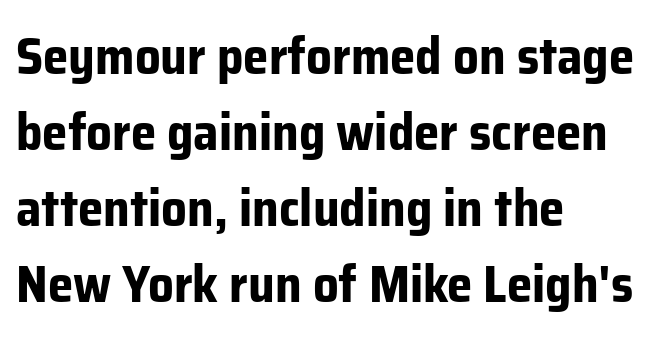
{"serif": "no", "italic": "no", "bold": "yes", "weight": "bold", "width": "normal", "stroke_contrast": "low", "x_height": "medium", "monospaced": "no", "underline": "no", "align": "left", "line_spacing": "normal", "line_spacing_ratio": 1.49, "letter_spacing": "normal", "letter_spacing_em": 0.0, "glyph_px": 51}
